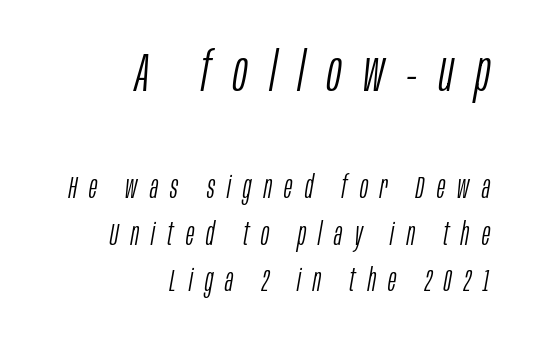
Q: Is the text bold? A: No.
Q: Is the text italic (slanted)? A: Yes, it leans right by about 10 degrees.
Q: Is the text underlined? A: No.
Q: How is the paragraph aligned? A: Right-aligned.
Q: Is the spacing between letters normal or unusually wide? A: Unusually wide.
Q: Is the spacing between lines tight, normal or loose? A: Normal.
Q: Which block of text is set in a larger size, the first (top) or the second (bottom)? A: The first (top) one.
Q: Width (condensed, normal, or wide)? A: Condensed.
Q: Stroke contrast? A: Low.
Q: x-height? A: Large.
Q: Monospaced? A: No.
